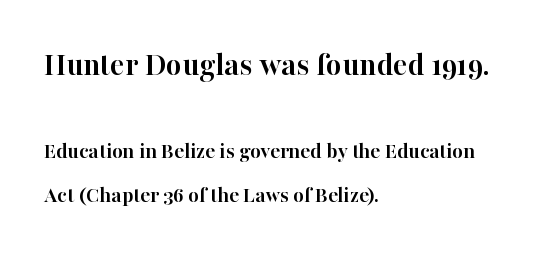
The font's upright variant was chosen for this text. The block of text is sparse from top to bottom, with ample space between rows. The face used here is proportionally spaced, like ordinary book or web type. Is this a sans? No — the strokes have serifs.
